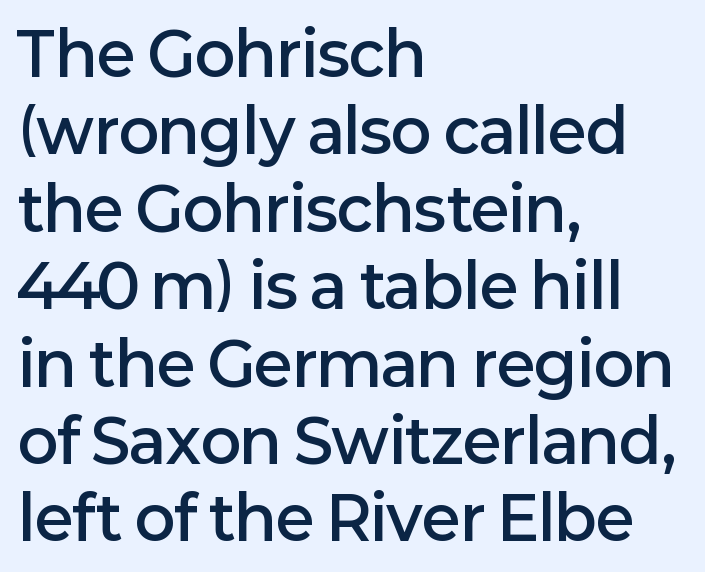
Summary of vertical rhythm: regular, with standard interline spacing. The lettering holds an erect, upright posture throughout. Short and long lines alike share a common starting point at left. In terms of letterform style, serifs are entirely absent. Is the type bold? Partly — it's a semibold, heavier than regular but not fully bold.
